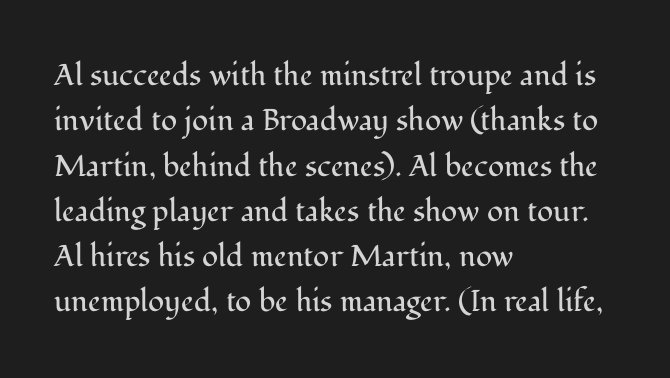
Q: Is the text bold? A: No.
Q: Is the text italic (slanted)? A: No, it is upright.
Q: Is the typeface a serif or a sans-serif typeface? A: Serif.
Q: Is the text underlined? A: No.
Q: How is the paragraph aligned? A: Left-aligned.
Q: Is the spacing between letters normal or unusually wide? A: Normal.
Q: Is the spacing between lines tight, normal or loose? A: Normal.
Q: Width (condensed, normal, or wide)? A: Normal.
Q: Stroke contrast? A: Medium.
Q: x-height? A: Medium.
Q: Monospaced? A: No.
